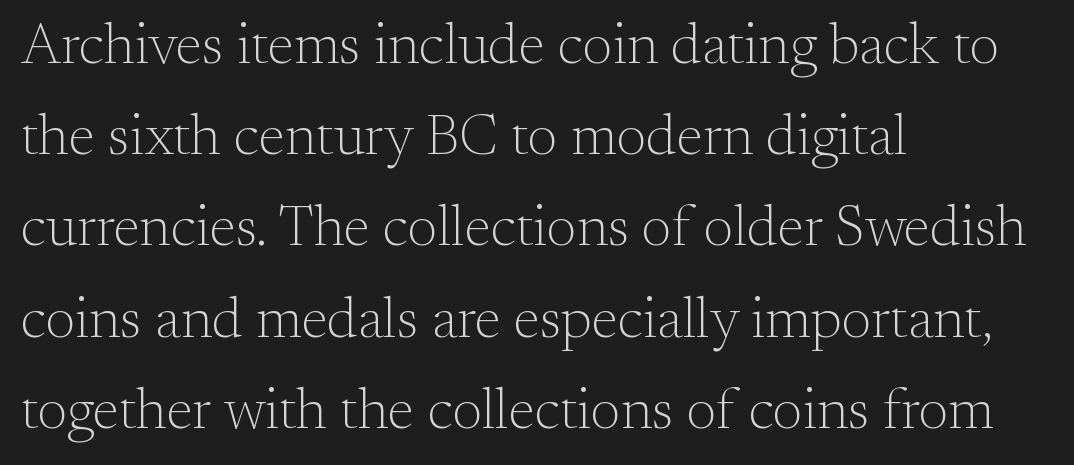
Stroke thickness stays within the range of a standard reading face or lighter. Font category for this specimen: serif. Glyph-to-glyph distance matches everyday printed text. Honestly, there is no underline to notice here at all. Spacing verdict: proportional, widths tailored to each character.
